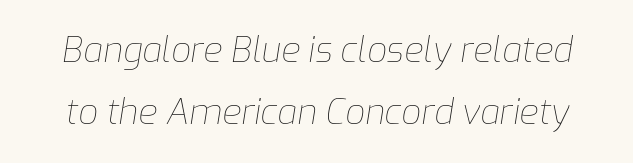
{"italic": "yes", "lean": "right", "slant_degrees": 9, "bold": "no", "weight": "thin", "width": "normal", "stroke_contrast": "low", "x_height": "medium", "monospaced": "no", "underline": "no", "line_spacing_ratio": 1.78, "letter_spacing": "normal", "letter_spacing_em": 0.0, "glyph_px": 35}
